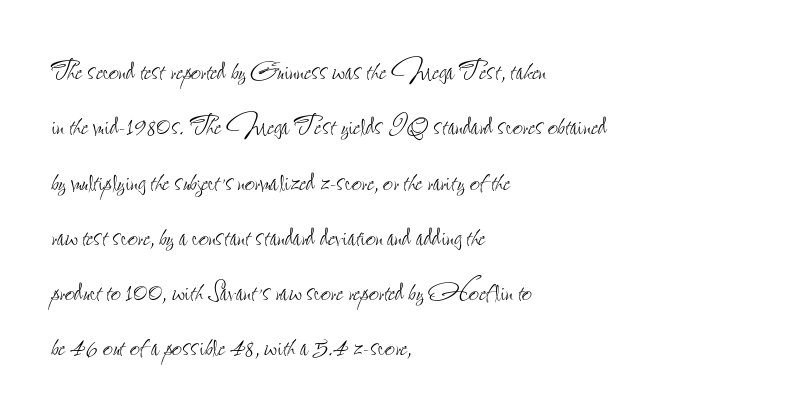
The face used here is proportionally spaced, like ordinary book or web type. Quick note: underline off. Tracking here is standard; glyphs follow each other at the usual distance. Students, observe: this is what conventionally led text looks like. This rendering uses left alignment, leaving the right contour irregular.
